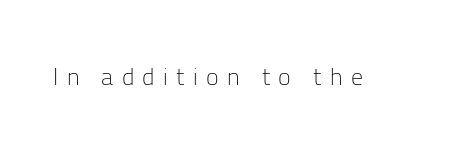
The lettering holds an erect, upright posture throughout. The tracking jumps out immediately: characters are airy and widely separated. Counters stay open thanks to moderate or lighter strokes. Decoration check: the copy has no underline.
